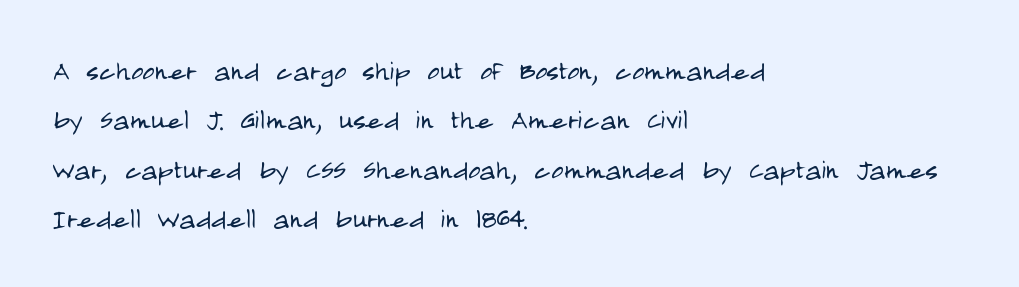
{"serif": "no", "italic": "no", "bold": "no", "weight": "light", "width": "condensed", "stroke_contrast": "low", "x_height": "large", "monospaced": "no", "underline": "no", "align": "left", "line_spacing": "normal", "line_spacing_ratio": 1.45, "letter_spacing": "normal", "letter_spacing_em": 0.0, "glyph_px": 34}
